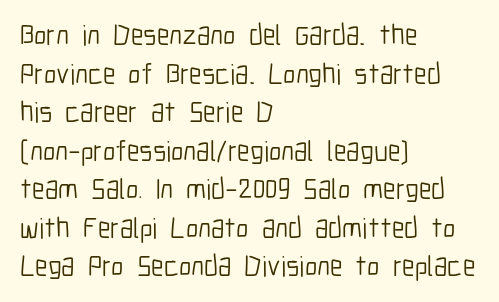
The image shows 29 px light, condensed sans-serif type, upright; set left-aligned, normal line spacing (1.33x), normal letter spacing, not underlined; low stroke contrast and a medium x-height.
